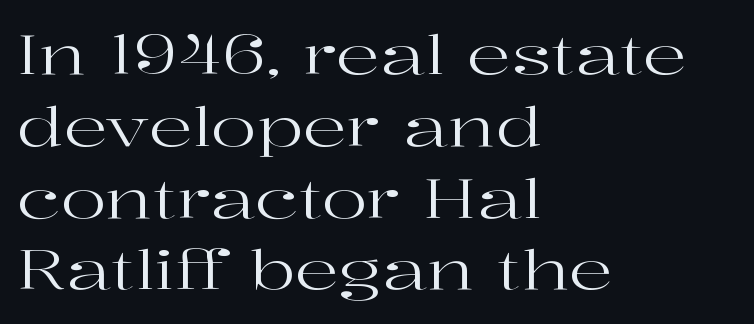
Q: Is the text bold? A: No.
Q: Is the text italic (slanted)? A: No, it is upright.
Q: Is the typeface a serif or a sans-serif typeface? A: Serif.
Q: Is the text underlined? A: No.
Q: How is the paragraph aligned? A: Left-aligned.
Q: Is the spacing between letters normal or unusually wide? A: Normal.
Q: Is the spacing between lines tight, normal or loose? A: Normal.
Q: Width (condensed, normal, or wide)? A: Wide.
Q: Stroke contrast? A: High.
Q: x-height? A: Medium.
Q: Monospaced? A: No.
